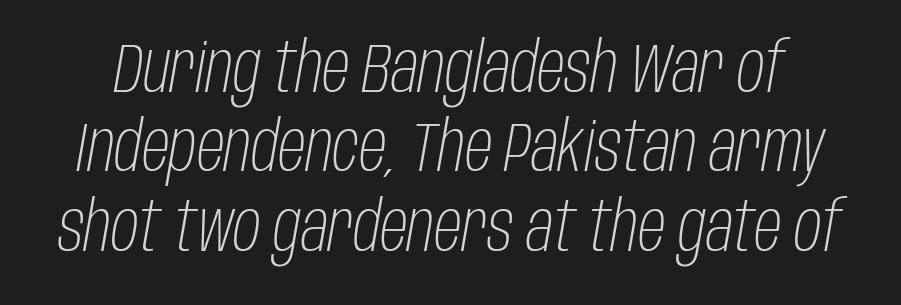
The image shows 69 px light, condensed type, italic (leaning right); set tight line spacing (1.15x), normal letter spacing, not underlined; low stroke contrast and a large x-height.
